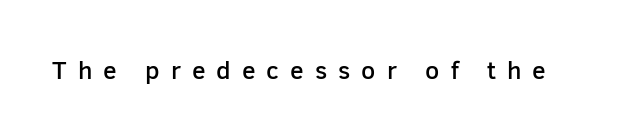
The image shows 25 px text type, upright; set unusually wide letter spacing (+0.44 em), not underlined.
